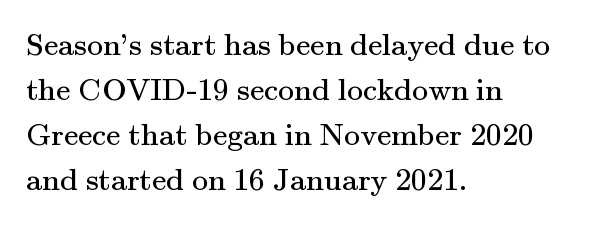
{"serif": "yes", "italic": "no", "bold": "no", "weight": "regular", "width": "normal", "stroke_contrast": "medium", "x_height": "small", "monospaced": "no", "underline": "no", "align": "left", "line_spacing": "normal", "line_spacing_ratio": 1.41, "letter_spacing": "normal", "letter_spacing_em": 0.0, "glyph_px": 32}
